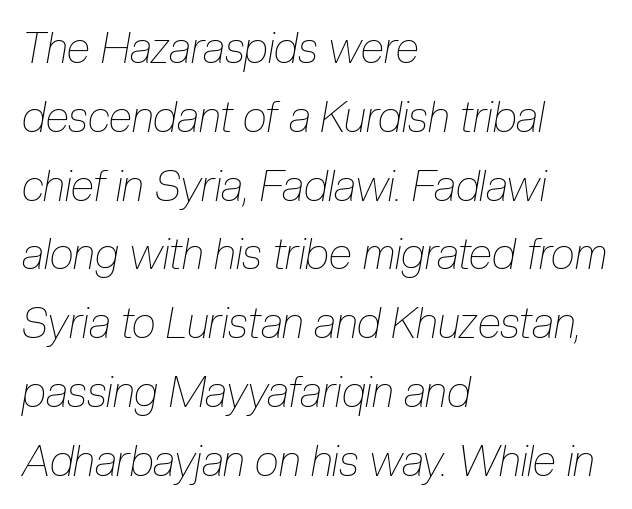
A quiet, ordinary-to-light weight characterises the typeface. The passage shown has conventional tracking throughout. Honestly, there is no underline to notice here at all. Each letter keeps its own natural width here, so spacing adapts to shape. Successive baselines arrive at the customary interval.
